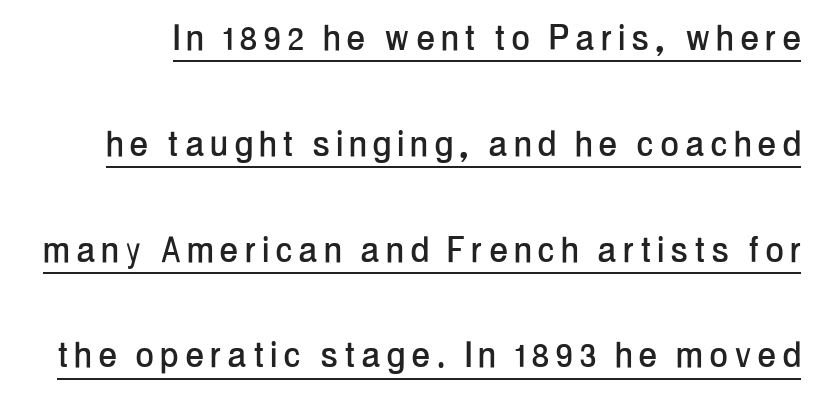
Q: Is the text italic (slanted)? A: No, it is upright.
Q: Is the typeface a serif or a sans-serif typeface? A: Sans-serif.
Q: Is the text underlined? A: Yes.
Q: Is the spacing between lines tight, normal or loose? A: Loose.
Q: Width (condensed, normal, or wide)? A: Condensed.
Q: Stroke contrast? A: Low.
Q: x-height? A: Medium.
Q: Monospaced? A: No.
